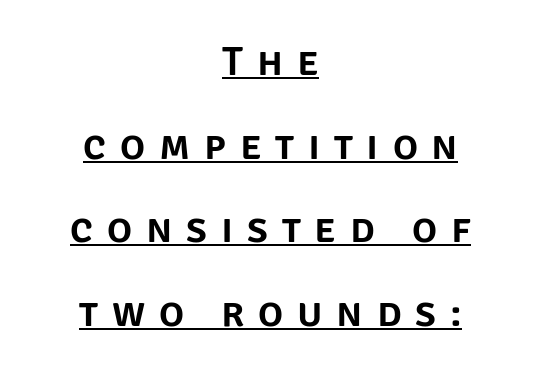
The image shows 42 px sans-serif type, upright; set centered, loose line spacing (1.99x), unusually wide letter spacing (+0.33 em), underlined; low stroke contrast and a large x-height.
